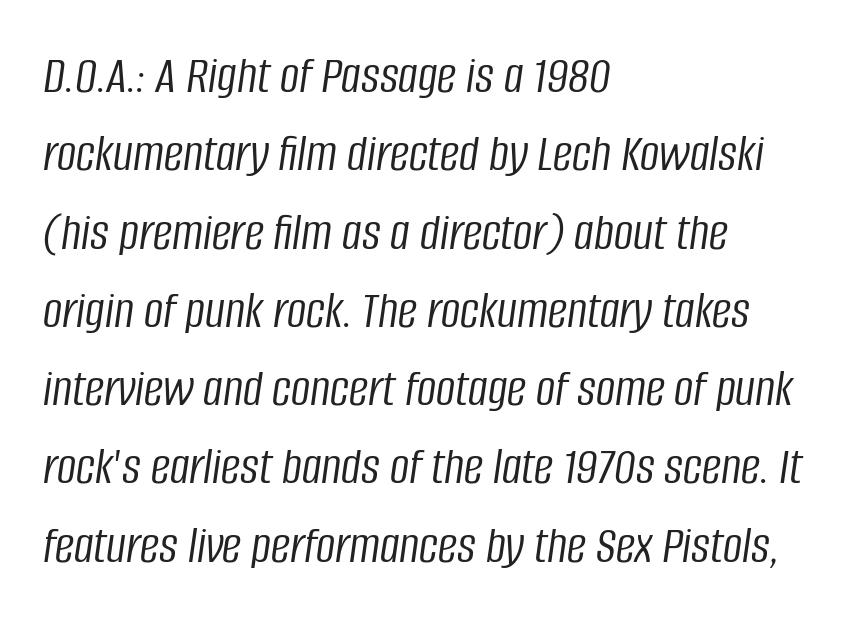
{"italic": "yes", "lean": "right", "slant_degrees": 8, "bold": "no", "weight": "light", "width": "condensed", "stroke_contrast": "low", "x_height": "large", "monospaced": "no", "underline": "no", "align": "left", "line_spacing": "normal", "line_spacing_ratio": 1.45, "letter_spacing": "normal", "letter_spacing_em": 0.0, "glyph_px": 54}
